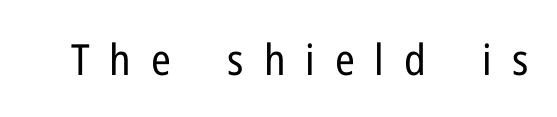
Q: Is the text bold? A: No.
Q: Is the text italic (slanted)? A: No, it is upright.
Q: Is the typeface a serif or a sans-serif typeface? A: Sans-serif.
Q: Is the text underlined? A: No.
Q: Is the spacing between letters normal or unusually wide? A: Unusually wide.
Q: Width (condensed, normal, or wide)? A: Condensed.
Q: Stroke contrast? A: Low.
Q: x-height? A: Medium.
Q: Monospaced? A: No.
